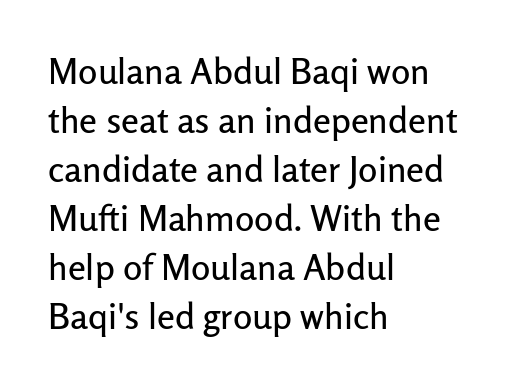
The image shows 36 px sans-serif type, upright; set left-aligned, normal line spacing (1.36x), normal letter spacing, not underlined; low stroke contrast and a medium x-height.
